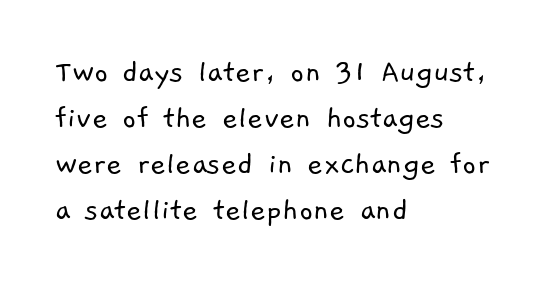
Q: Is the text bold? A: No.
Q: Is the typeface a serif or a sans-serif typeface? A: Sans-serif.
Q: Is the text underlined? A: No.
Q: How is the paragraph aligned? A: Left-aligned.
Q: Is the spacing between letters normal or unusually wide? A: Normal.
Q: Is the spacing between lines tight, normal or loose? A: Normal.
Q: Width (condensed, normal, or wide)? A: Normal.
Q: Stroke contrast? A: Low.
Q: x-height? A: Medium.
Q: Monospaced? A: No.
